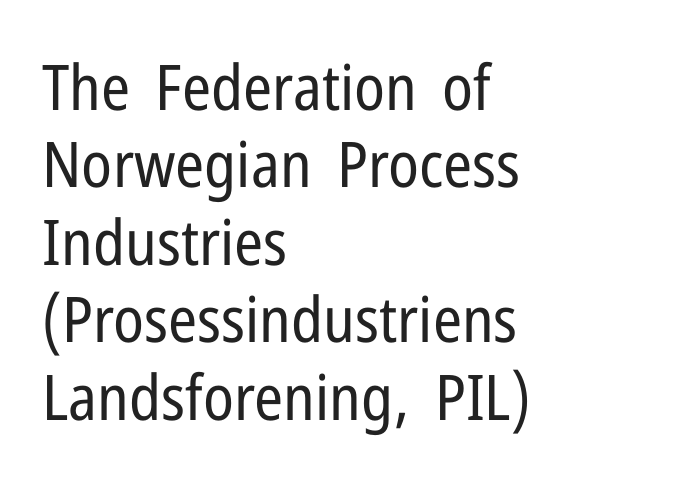
The letters sit at their default tracking, neither squeezed nor spread. This is sans-serif lettering, the kind often seen on screens and signage. This reads as an unemphasized weight, regular at the heaviest. No word sits above an underline. The lines in this sample share a left origin and differ only in where they stop.
